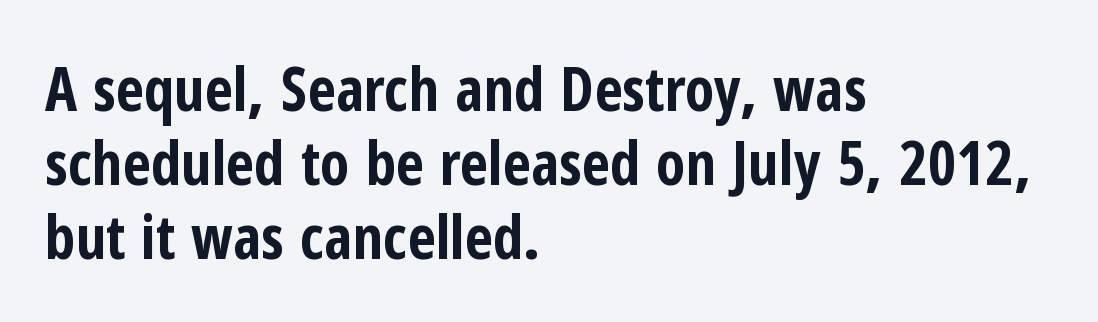
The image shows 61 px bold, condensed sans-serif type, upright; set left-aligned, line spacing 1.21x, normal letter spacing, not underlined; low stroke contrast and a medium x-height.
